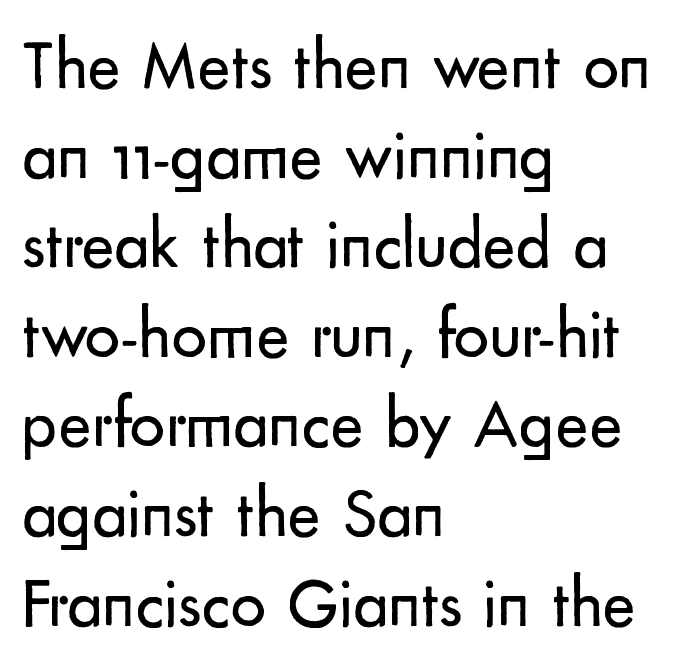
Q: Is the text bold? A: No.
Q: Is the text italic (slanted)? A: No, it is upright.
Q: Is the typeface a serif or a sans-serif typeface? A: Sans-serif.
Q: Is the text underlined? A: No.
Q: How is the paragraph aligned? A: Left-aligned.
Q: Is the spacing between letters normal or unusually wide? A: Normal.
Q: Is the spacing between lines tight, normal or loose? A: Normal.
Q: Width (condensed, normal, or wide)? A: Normal.
Q: Stroke contrast? A: Low.
Q: x-height? A: Small.
Q: Monospaced? A: No.
